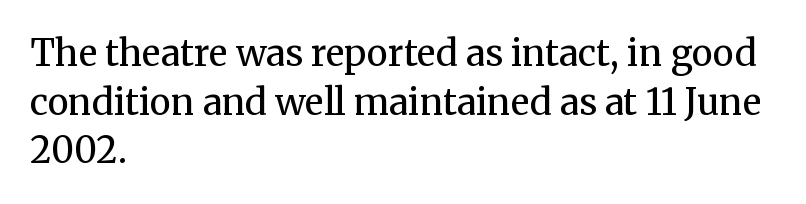
These lines are rendered in a variable-pitch font. Ink coverage per letter is moderate at most. The gap between lines stays unmarked. Honestly, the letter spacing is just normal — you wouldn't notice it.
